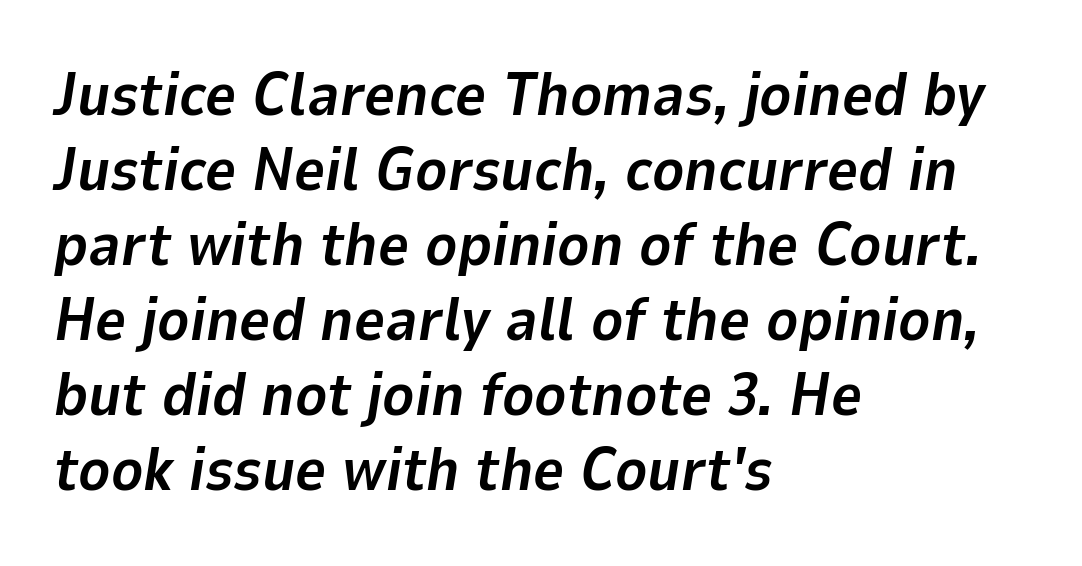
Q: Is the text bold? A: Yes.
Q: Is the text italic (slanted)? A: Yes, it leans right by about 9 degrees.
Q: Is the text underlined? A: No.
Q: How is the paragraph aligned? A: Left-aligned.
Q: Is the spacing between letters normal or unusually wide? A: Normal.
Q: Is the spacing between lines tight, normal or loose? A: Normal.
Q: Width (condensed, normal, or wide)? A: Normal.
Q: Stroke contrast? A: Low.
Q: x-height? A: Medium.
Q: Monospaced? A: No.
